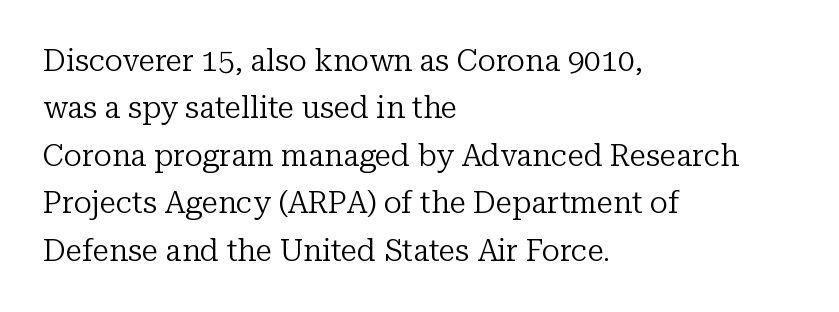
{"serif": "yes", "italic": "no", "bold": "no", "weight": "regular", "width": "normal", "stroke_contrast": "low", "x_height": "medium", "monospaced": "no", "underline": "no", "align": "left", "line_spacing": "normal", "line_spacing_ratio": 1.58, "letter_spacing": "normal", "letter_spacing_em": 0.0, "glyph_px": 30}
